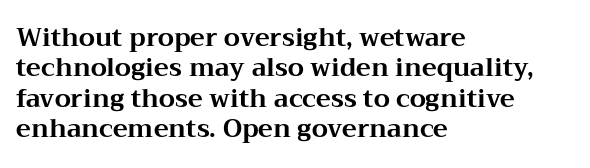
The image shows 25 px bold type, upright; set left-aligned, line spacing 1.22x, normal letter spacing, not underlined.
